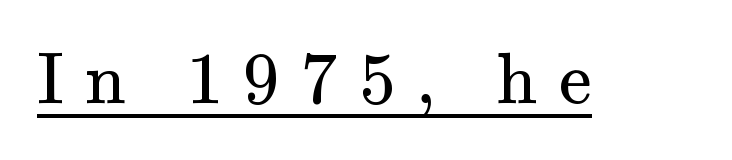
The passage shown is typed in a proportional face where columns would drift. Check where the strokes stop: tiny serifs finish them off. Italic? Not at all — the glyphs are vertical. Between one letter and the next there's a generous, obvious gap. Underline: present. Stroke thickness stays within the range of a standard reading face or lighter.
